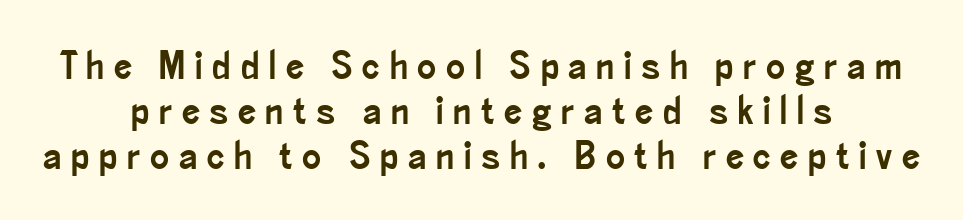
Q: Is the text italic (slanted)? A: No, it is upright.
Q: Is the typeface a serif or a sans-serif typeface? A: Sans-serif.
Q: Is the text underlined? A: No.
Q: How is the paragraph aligned? A: Centered.
Q: Is the spacing between letters normal or unusually wide? A: Unusually wide.
Q: Is the spacing between lines tight, normal or loose? A: Tight.
Q: Width (condensed, normal, or wide)? A: Condensed.
Q: Stroke contrast? A: Low.
Q: x-height? A: Small.
Q: Monospaced? A: No.
